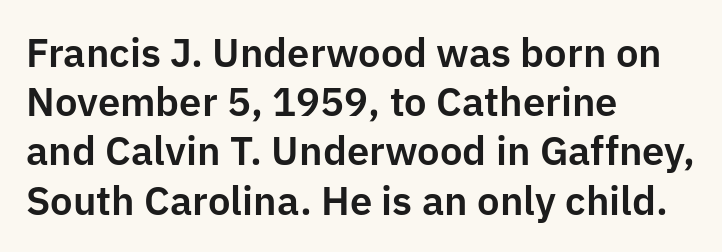
The image shows 40 px sans-serif type, upright; set left-aligned, line spacing 1.23x, normal letter spacing, not underlined; low stroke contrast and a medium x-height.
